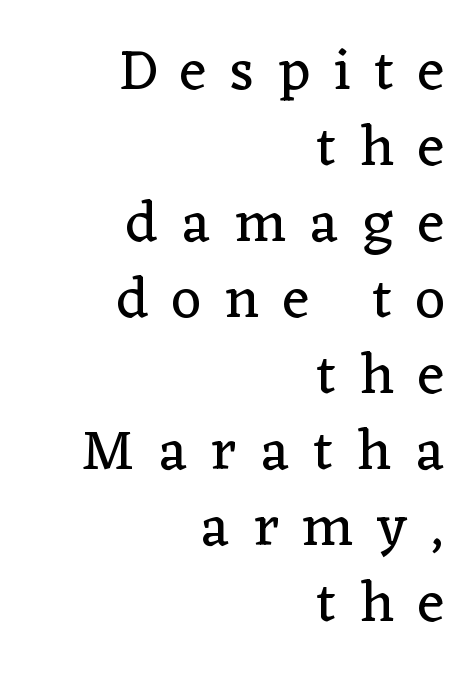
Old-style or modern, the face here clearly has serifs. The cut favours lightness, reaching ordinary text weight at its darkest. Style check: upright. Underline: absent. Each letter keeps its own natural width here, so spacing adapts to shape.
